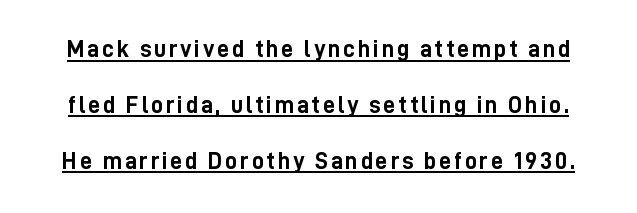
The strokes are fattened all the way to bold. Style check: upright. Caption: lettering with a line underneath. One glance says open: line gaps are wider than usual.
